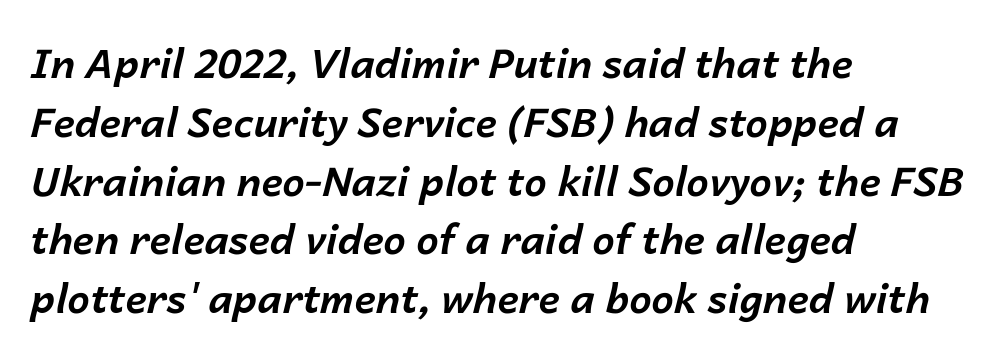
The image shows 40 px bold type, italic (leaning right); set left-aligned, normal line spacing (1.47x), normal letter spacing, not underlined; low stroke contrast and a medium x-height.
